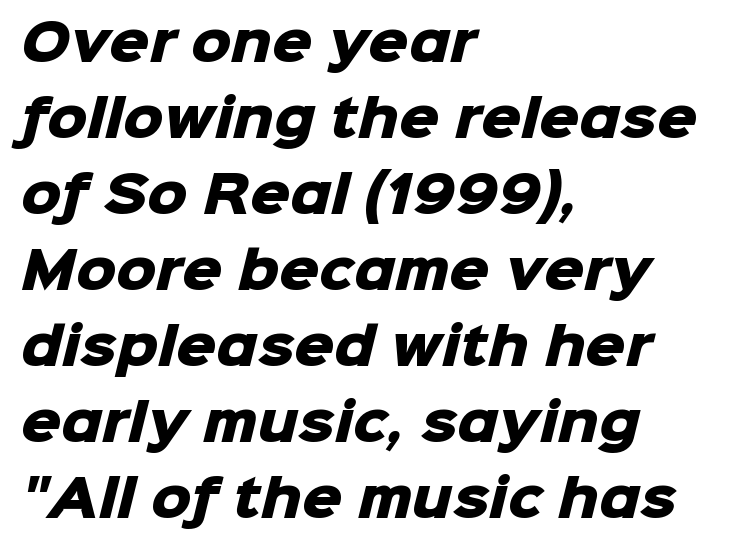
Q: Is the text bold? A: Yes.
Q: Is the typeface a serif or a sans-serif typeface? A: Sans-serif.
Q: Is the text underlined? A: No.
Q: How is the paragraph aligned? A: Left-aligned.
Q: Is the spacing between letters normal or unusually wide? A: Normal.
Q: Is the spacing between lines tight, normal or loose? A: Normal.
Q: Width (condensed, normal, or wide)? A: Normal.
Q: Stroke contrast? A: Low.
Q: x-height? A: Medium.
Q: Monospaced? A: No.
